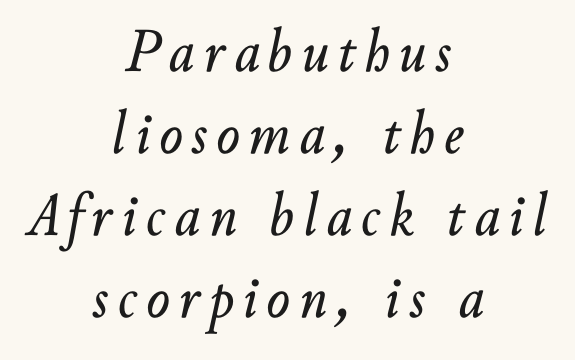
Leftover space on each line is divided equally before and after the words. Just letters on the line, the space beneath them empty. This sample has the flowing, uneven cadence of proportional lettering. The rendering applies a slant to the glyphs.
